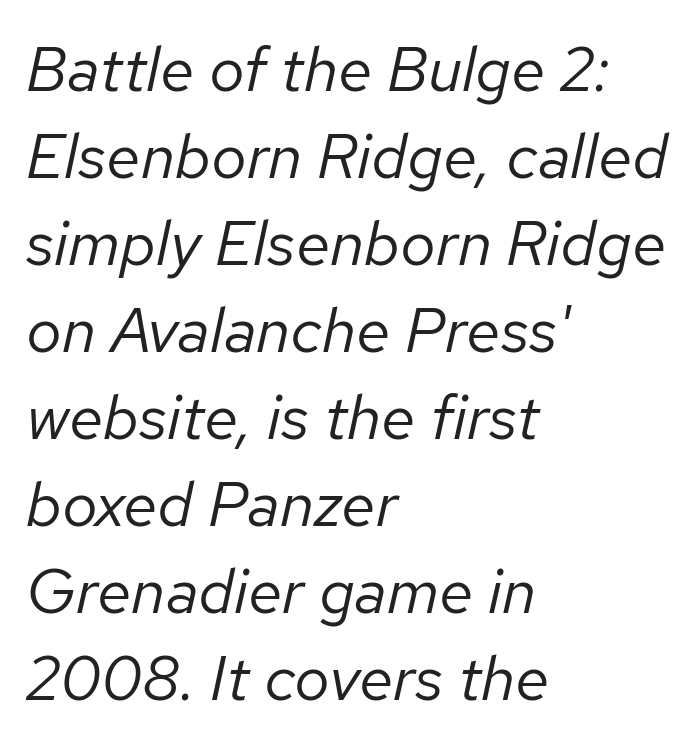
Visually the block forms a straight wall on the left and a jagged coastline on the right. Line spacing here is normal. Each letter keeps its own natural width here, so spacing adapts to shape. Decoration check: the copy has no underline.
